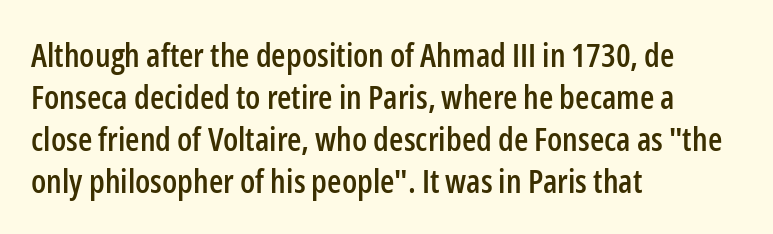
Q: Is the text italic (slanted)? A: No, it is upright.
Q: Is the typeface a serif or a sans-serif typeface? A: Sans-serif.
Q: Is the text underlined? A: No.
Q: How is the paragraph aligned? A: Left-aligned.
Q: Is the spacing between letters normal or unusually wide? A: Normal.
Q: Is the spacing between lines tight, normal or loose? A: Normal.
Q: Width (condensed, normal, or wide)? A: Condensed.
Q: Stroke contrast? A: Low.
Q: x-height? A: Medium.
Q: Monospaced? A: No.
